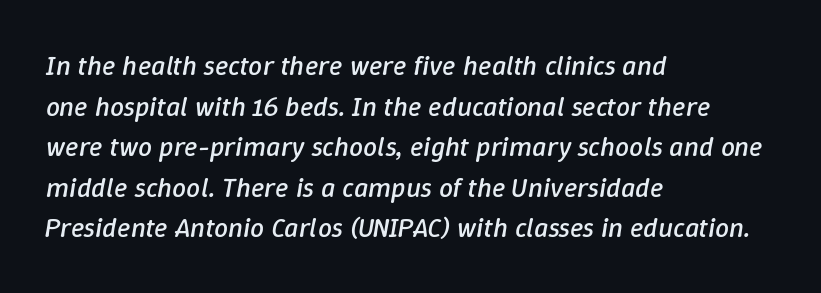
Every character sits at an angle, as italics do. Regarding leading, the lines here are spaced in the standard way. A student would call this left alignment; a typographer would say flush left, rag right. Bold? No — there's no thickening of the strokes.
